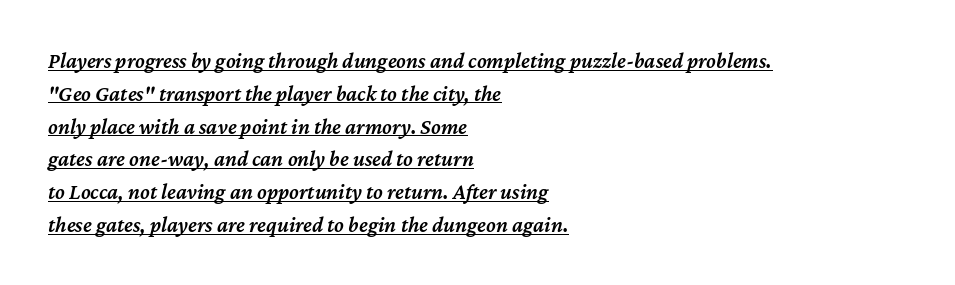
Q: Is the text bold? A: Semi-bold.
Q: Is the text italic (slanted)? A: Yes, it leans right by about 12 degrees.
Q: Is the text underlined? A: Yes.
Q: How is the paragraph aligned? A: Left-aligned.
Q: Is the spacing between letters normal or unusually wide? A: Normal.
Q: Is the spacing between lines tight, normal or loose? A: Normal.
